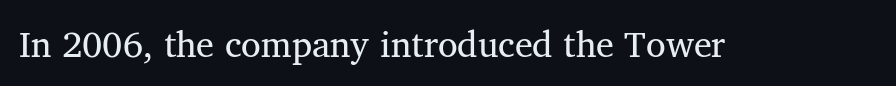
Q: Is the text bold? A: No.
Q: Is the text italic (slanted)? A: No, it is upright.
Q: Is the typeface a serif or a sans-serif typeface? A: Serif.
Q: Is the text underlined? A: No.
Q: Is the spacing between letters normal or unusually wide? A: Normal.
Q: Width (condensed, normal, or wide)? A: Normal.
Q: Stroke contrast? A: Medium.
Q: x-height? A: Medium.
Q: Monospaced? A: No.
